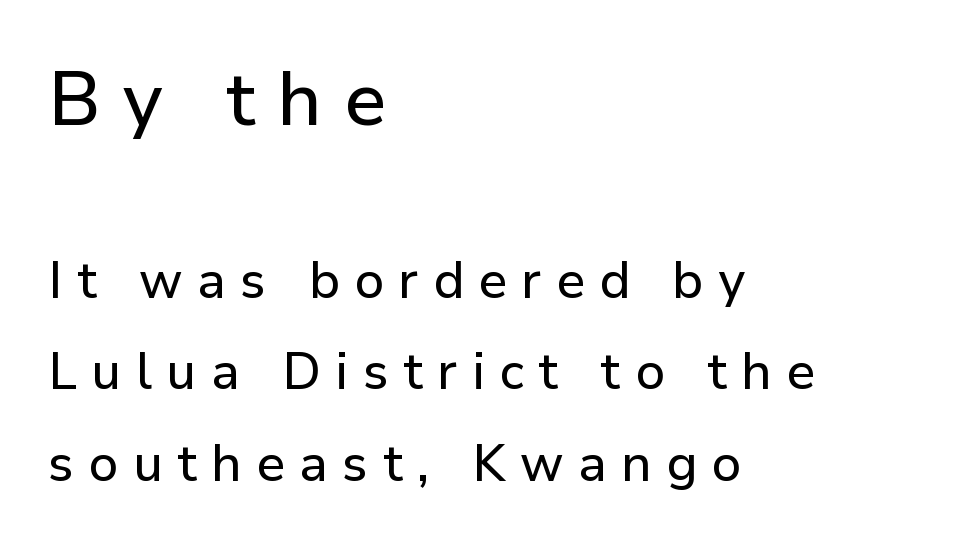
The image shows 76 px sans-serif type, upright; set left-aligned, line spacing 1.8x, unusually wide letter spacing (+0.28 em), not underlined; the first (top) block is 1.49x larger; low stroke contrast and a medium x-height.
